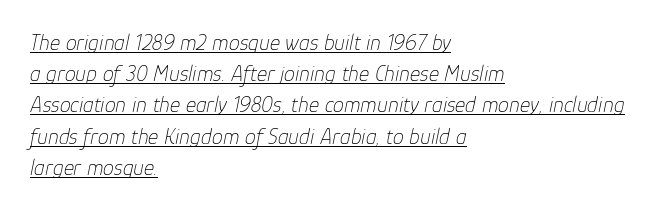
The image shows 22 px text type, italic (leaning right); set left-aligned, normal line spacing (1.42x), normal letter spacing, underlined.
